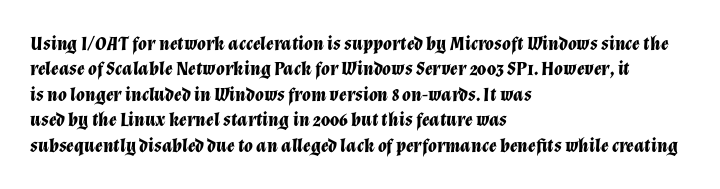
The image shows 20 px bold type, italic (leaning right); set left-aligned, normal line spacing (1.27x), normal letter spacing, not underlined.
